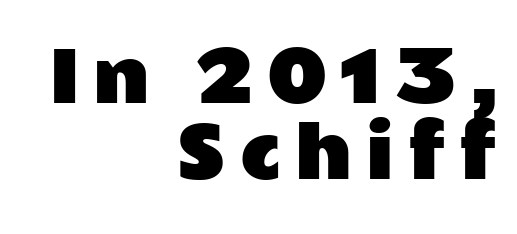
The image shows 69 px wide sans-serif type, upright; set right-aligned, tight line spacing (1.1x), unusually wide letter spacing (+0.2 em), not underlined; low stroke contrast and a medium x-height.
